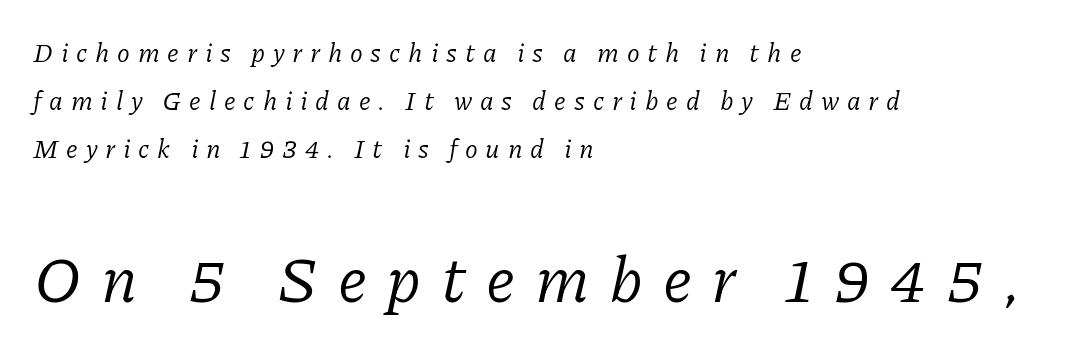
The image shows 65 px regular-weight serif type, italic (leaning right); set left-aligned, line spacing 1.85x, unusually wide letter spacing (+0.3 em), not underlined; the second (bottom) block is 2.5x larger; low stroke contrast and a medium x-height.
